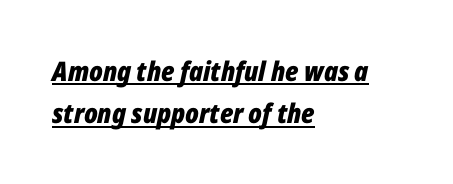
The image shows 27 px bold type, italic (leaning right); set left-aligned, normal line spacing (1.57x), normal letter spacing, underlined.
